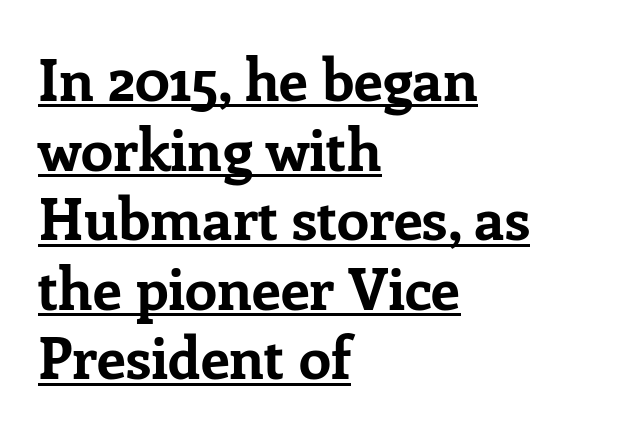
Q: Is the text bold? A: Yes.
Q: Is the text italic (slanted)? A: No, it is upright.
Q: Is the typeface a serif or a sans-serif typeface? A: Serif.
Q: Is the text underlined? A: Yes.
Q: How is the paragraph aligned? A: Left-aligned.
Q: Is the spacing between letters normal or unusually wide? A: Normal.
Q: Width (condensed, normal, or wide)? A: Normal.
Q: Stroke contrast? A: Low.
Q: x-height? A: Medium.
Q: Monospaced? A: No.
